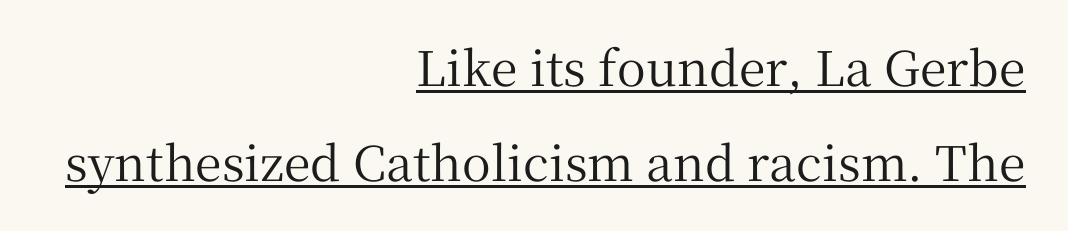
{"serif": "yes", "italic": "no", "width": "normal", "stroke_contrast": "medium", "x_height": "medium", "monospaced": "no", "underline": "yes", "align": "right", "line_spacing": "loose", "line_spacing_ratio": 1.98, "letter_spacing": "normal", "letter_spacing_em": 0.0, "glyph_px": 48}
